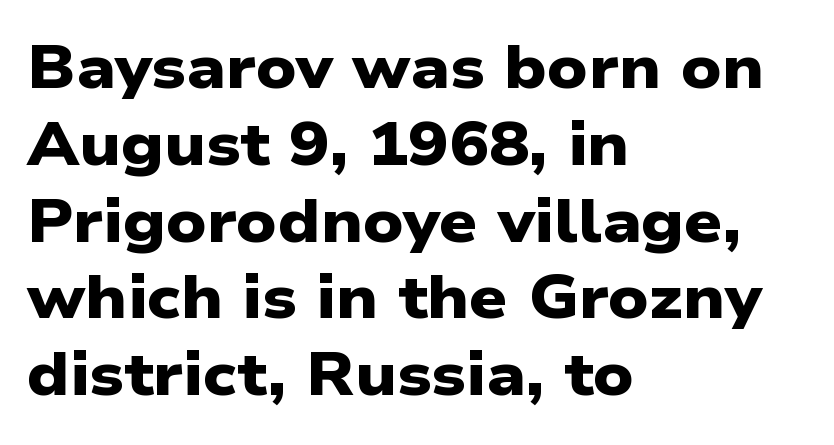
The image shows 60 px heavy, wide sans-serif type; set left-aligned, normal line spacing (1.28x), normal letter spacing, not underlined; low stroke contrast and a medium x-height.
